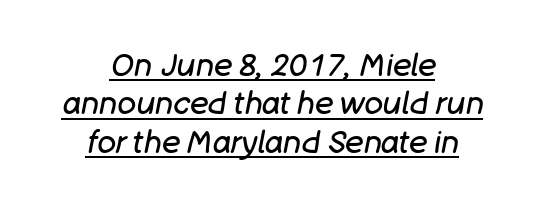
Bold? No — there's no thickening of the strokes. Tall strokes in this sample are angled rather than plumb. Words appear dense and cohesive because spacing is normal. Note the varied advance widths — an 'i' is clearly narrower than an 'm'. Every word sits above its own underline.
